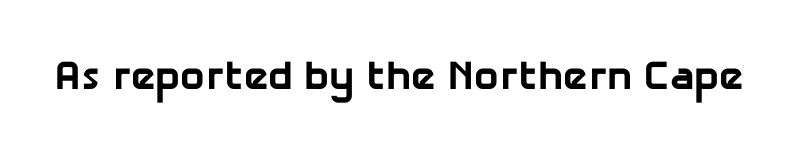
How are the letters spaced? Ordinarily, with no added tracking. Plain, unruled lines of type. Proportional: the letters do not fall into vertical columns. The font is running at its bold setting. Grotesque or geometric, the face here clearly has no serifs.
